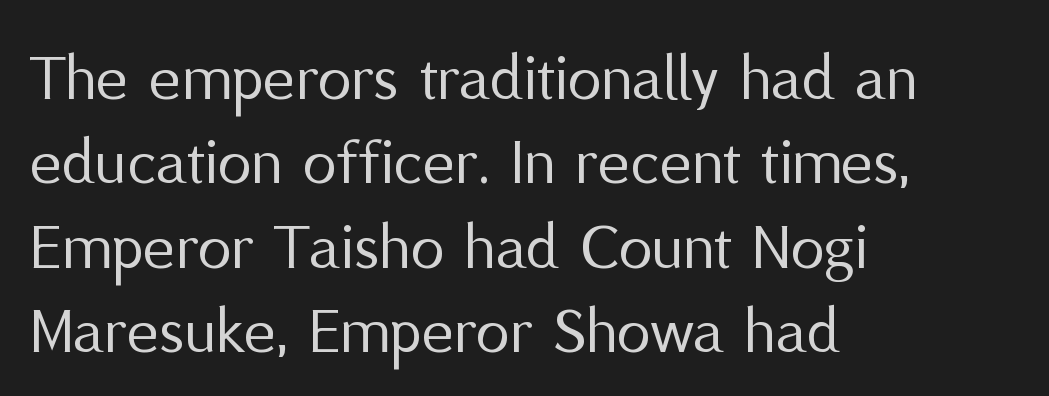
The image shows 68 px regular-weight sans-serif type, upright; set left-aligned, line spacing 1.24x, normal letter spacing, not underlined; medium stroke contrast and a medium x-height.
